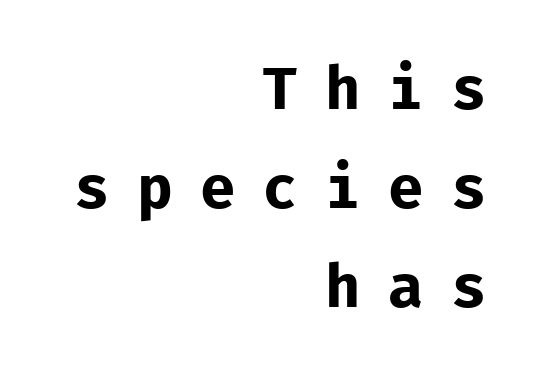
{"serif": "no", "italic": "no", "bold": "yes", "weight": "bold", "width": "normal", "stroke_contrast": "low", "x_height": "medium", "underline": "no", "align": "right", "line_spacing_ratio": 1.71, "letter_spacing": "wide", "letter_spacing_em": 0.47, "glyph_px": 58}
